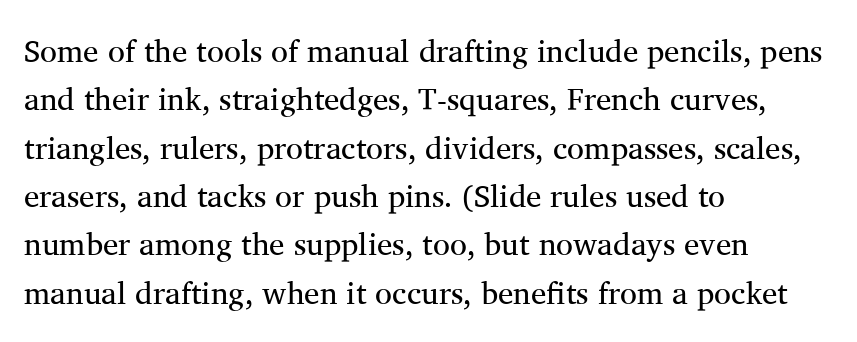
The image shows 31 px regular-weight serif type, upright; set left-aligned, normal line spacing (1.56x), normal letter spacing, not underlined; medium stroke contrast and a medium x-height.
